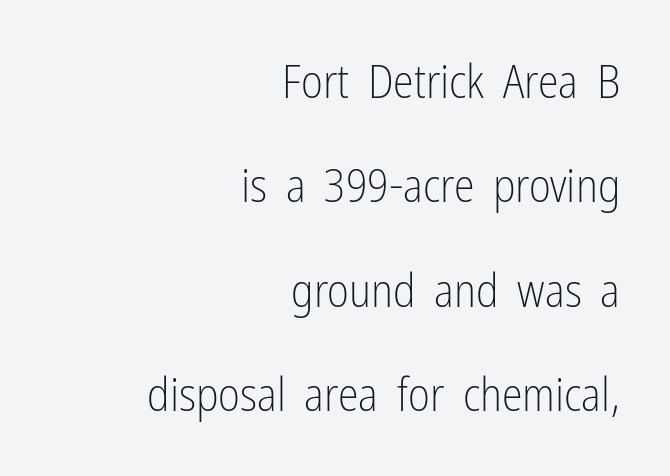
Posture: upright roman. Varying glyph widths throughout — classic text-font behaviour. The font sits on the lighter half of the weight spectrum, regular included. Standard letterfit; no display-style spreading of the glyphs.
